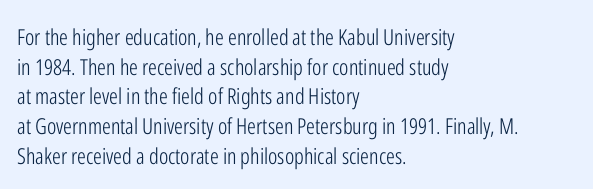
{"italic": "no", "bold": "no", "underline": "no", "align": "left", "line_spacing": "normal", "line_spacing_ratio": 1.35, "letter_spacing": "normal", "letter_spacing_em": 0.0, "glyph_px": 22}
